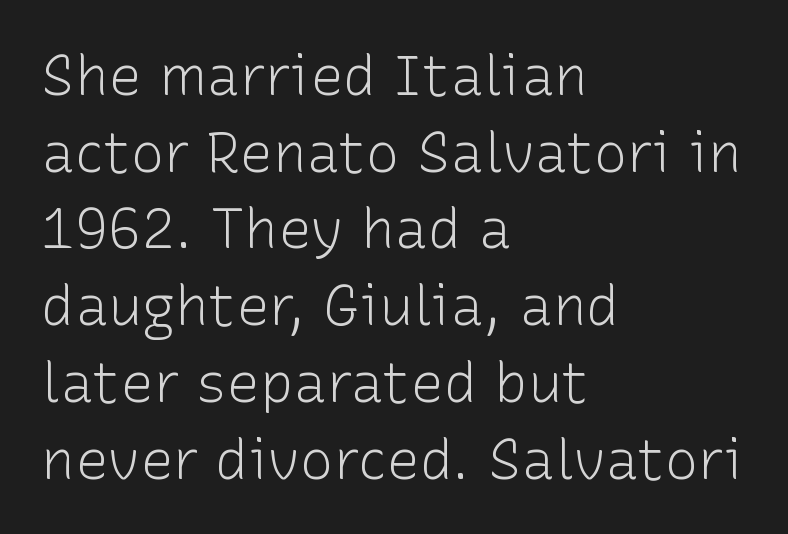
The image shows 56 px light sans-serif type, upright; set left-aligned, normal line spacing (1.37x), normal letter spacing, not underlined; low stroke contrast and a medium x-height.
